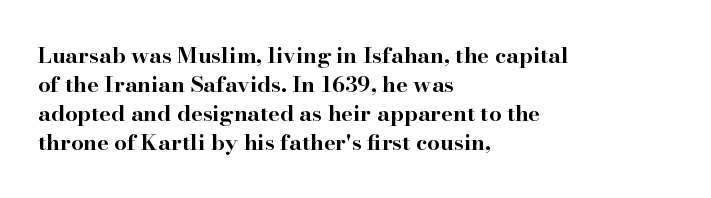
Q: Is the text bold? A: Yes.
Q: Is the text italic (slanted)? A: No, it is upright.
Q: Is the text underlined? A: No.
Q: How is the paragraph aligned? A: Left-aligned.
Q: Is the spacing between letters normal or unusually wide? A: Normal.
Q: Is the spacing between lines tight, normal or loose? A: Normal.
